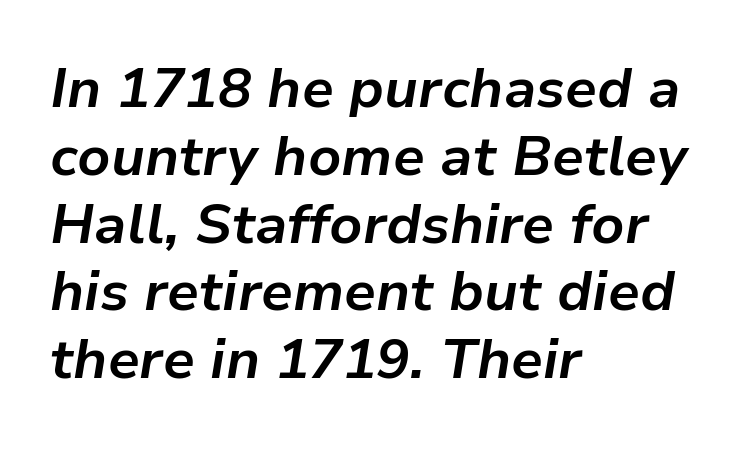
Leftover space on each line is placed entirely after the last word. Underlining? Definitely not there. Compared with ordinary roman type, these characters are visibly tilted. This rendering leaves character spacing at its baseline value.
